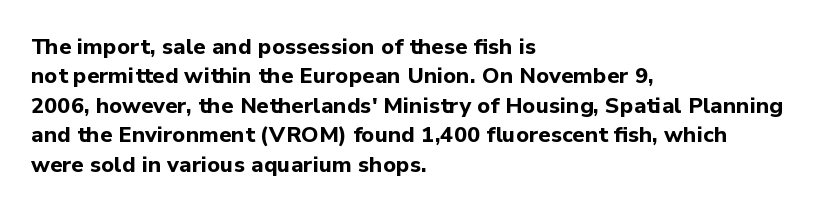
The image shows 22 px bold type, upright; set left-aligned, normal line spacing (1.34x), normal letter spacing, not underlined.
